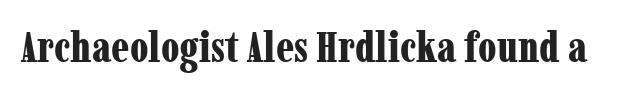
The passage shown is emphatically bold. Varying glyph widths throughout — classic text-font behaviour. The rendering shows small feet on the letterforms — a serif design. Letters rest on an invisible, unmarked baseline. The rendering keeps characters at their native spacing.
